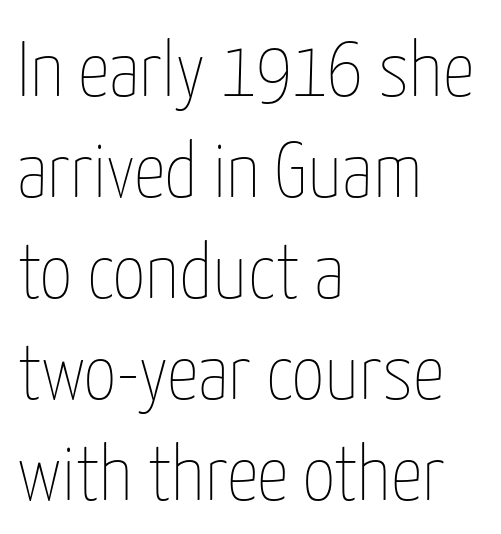
The image shows 79 px thin, condensed type, upright; set left-aligned, normal line spacing (1.28x), normal letter spacing, not underlined; low stroke contrast and a medium x-height.
